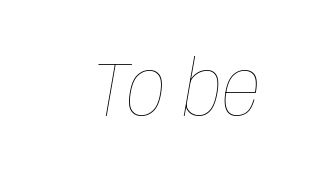
{"italic": "yes", "lean": "right", "slant_degrees": 10, "bold": "no", "weight": "thin", "width": "condensed", "stroke_contrast": "low", "x_height": "large", "monospaced": "no", "underline": "no", "letter_spacing": "normal", "letter_spacing_em": 0.0, "glyph_px": 76}
